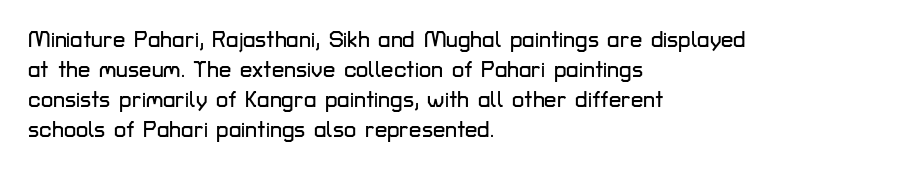
The image shows 22 px text type, upright; set left-aligned, normal line spacing (1.36x), normal letter spacing, not underlined.
